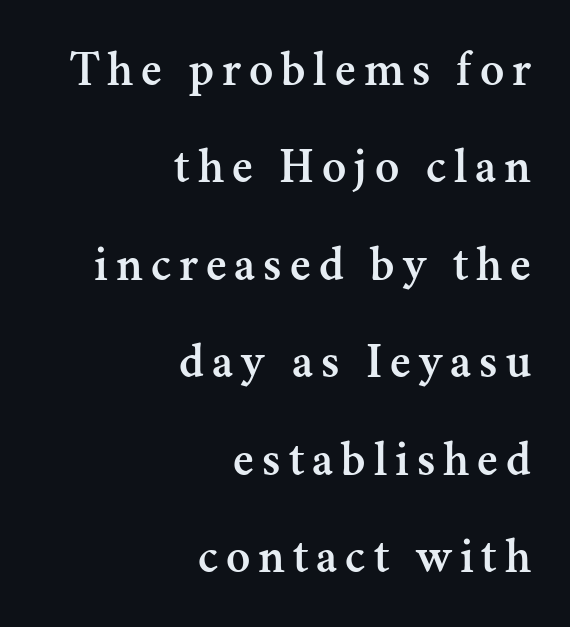
Q: Is the text italic (slanted)? A: No, it is upright.
Q: Is the typeface a serif or a sans-serif typeface? A: Serif.
Q: Is the text underlined? A: No.
Q: How is the paragraph aligned? A: Right-aligned.
Q: Is the spacing between lines tight, normal or loose? A: Loose.
Q: Width (condensed, normal, or wide)? A: Normal.
Q: Stroke contrast? A: Medium.
Q: x-height? A: Small.
Q: Monospaced? A: No.
